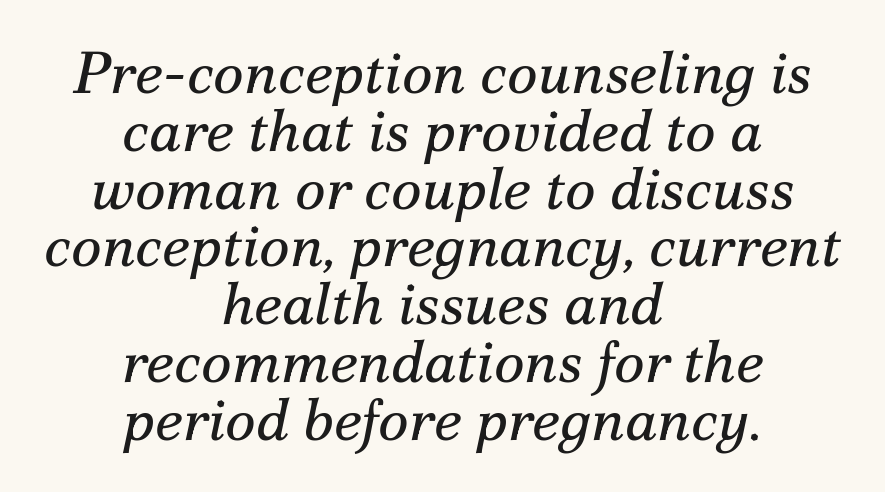
Which margin do the lines hug? Neither — every line sits in the middle. Tightly led — the rows are bunched. You could not count columns in this text — the font is proportionally spaced. Descender tails drop into unmarked territory. Classification — serif. This sample uses plain, unmodified letter spacing.
